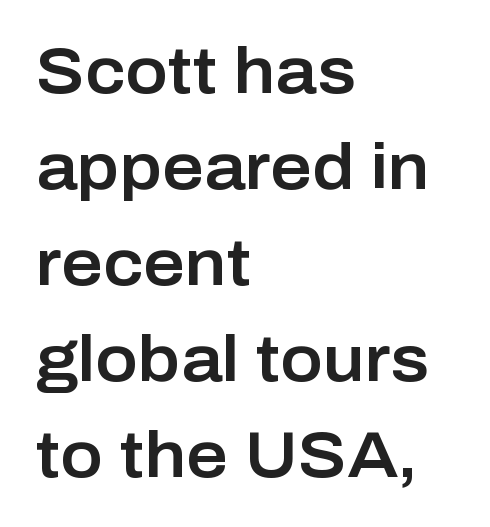
Q: Is the text italic (slanted)? A: No, it is upright.
Q: Is the typeface a serif or a sans-serif typeface? A: Sans-serif.
Q: Is the text underlined? A: No.
Q: How is the paragraph aligned? A: Left-aligned.
Q: Is the spacing between letters normal or unusually wide? A: Normal.
Q: Is the spacing between lines tight, normal or loose? A: Normal.
Q: Width (condensed, normal, or wide)? A: Normal.
Q: Stroke contrast? A: Low.
Q: x-height? A: Medium.
Q: Monospaced? A: No.
